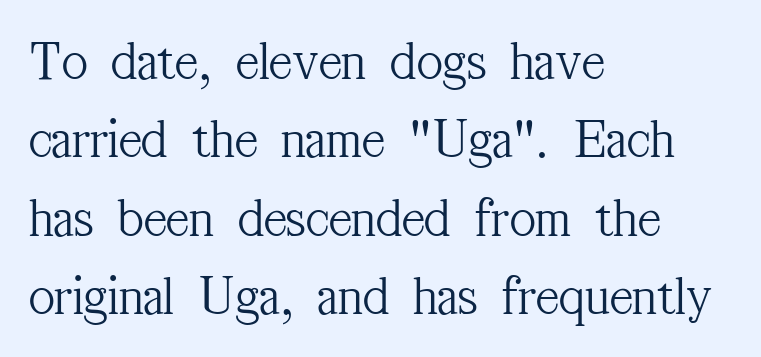
Is the type heavy? It reads as light-to-regular instead. A typesetter would call this leading conventional body-copy spacing. Letters rest on an invisible, unmarked baseline. Upright lettering throughout.
